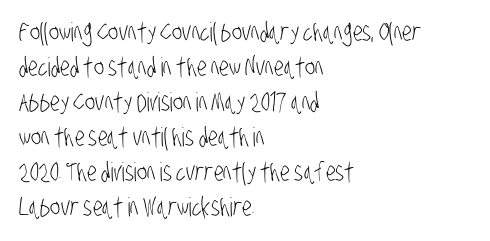
The space directly below the letters is spotless. In terms of leading, this rendering sits right in the middle. Notice how the passage keeps a crisp vertical edge on the left only. Tracking here is standard; glyphs follow each other at the usual distance.
